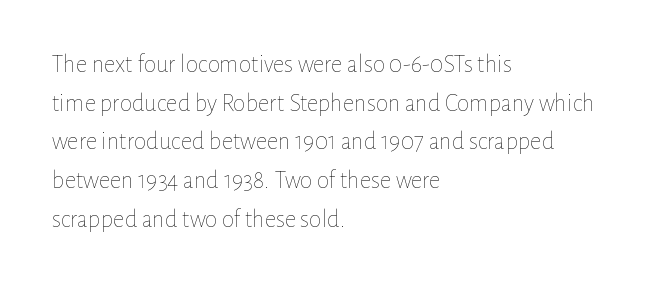
Q: Is the text bold? A: No.
Q: Is the text italic (slanted)? A: No, it is upright.
Q: Is the text underlined? A: No.
Q: How is the paragraph aligned? A: Left-aligned.
Q: Is the spacing between letters normal or unusually wide? A: Normal.
Q: Is the spacing between lines tight, normal or loose? A: Normal.
